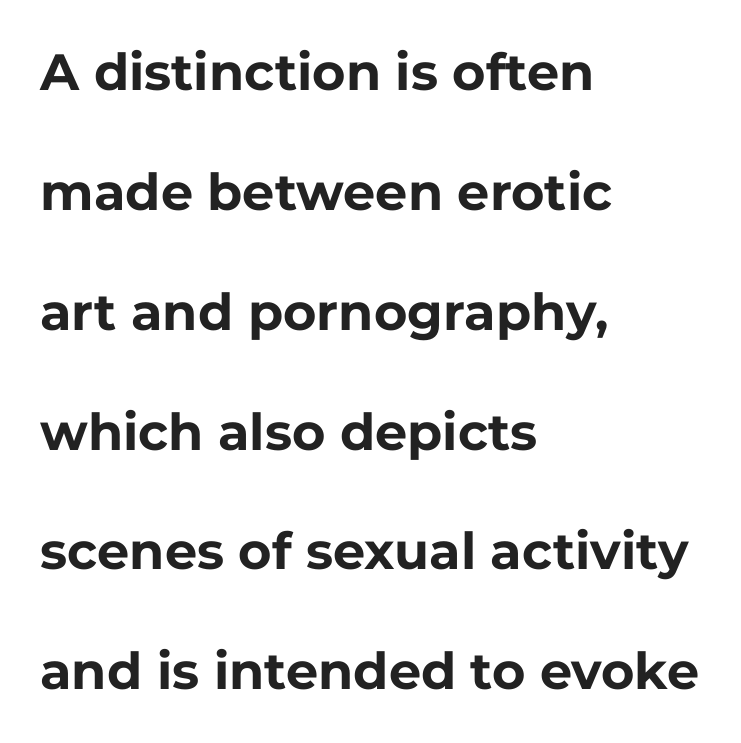
The image shows 51 px bold sans-serif type, upright; set left-aligned, loose line spacing (2.35x), normal letter spacing, not underlined; low stroke contrast and a medium x-height.
